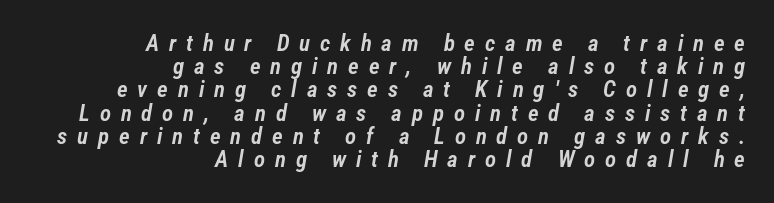
The image shows 23 px text type, italic (leaning right); set right-aligned, tight line spacing (1.01x), unusually wide letter spacing (+0.43 em), not underlined.
